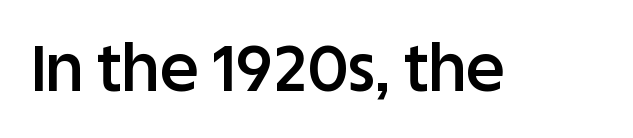
{"serif": "no", "italic": "no", "bold": "semi", "weight": "semibold", "width": "normal", "stroke_contrast": "low", "x_height": "large", "monospaced": "no", "underline": "no", "letter_spacing": "normal", "letter_spacing_em": 0.0, "glyph_px": 65}
